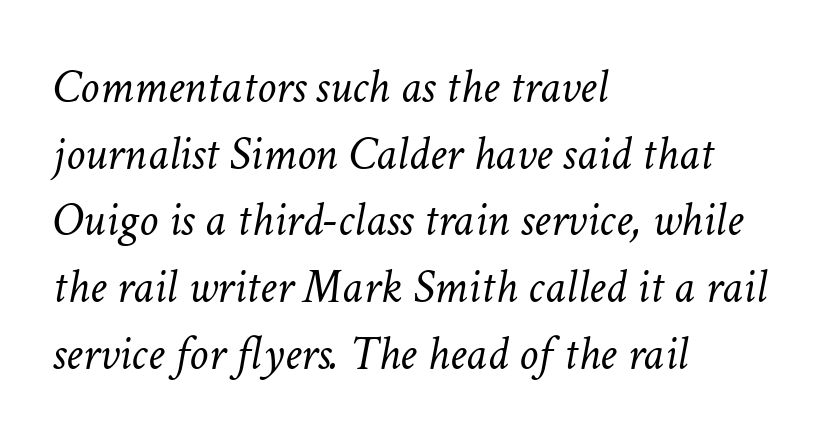
A quiet, ordinary-to-light weight characterises the typeface. These lines are rendered in a variable-pitch font. Just letters on the line, the space beneath them empty. The passage shown has conventional tracking throughout.
